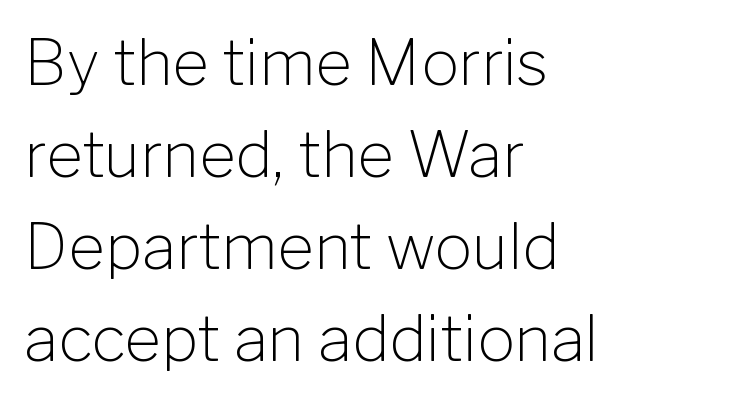
Q: Is the text bold? A: No.
Q: Is the text italic (slanted)? A: No, it is upright.
Q: Is the typeface a serif or a sans-serif typeface? A: Sans-serif.
Q: Is the text underlined? A: No.
Q: How is the paragraph aligned? A: Left-aligned.
Q: Is the spacing between letters normal or unusually wide? A: Normal.
Q: Is the spacing between lines tight, normal or loose? A: Normal.
Q: Width (condensed, normal, or wide)? A: Normal.
Q: Stroke contrast? A: Low.
Q: x-height? A: Medium.
Q: Monospaced? A: No.
